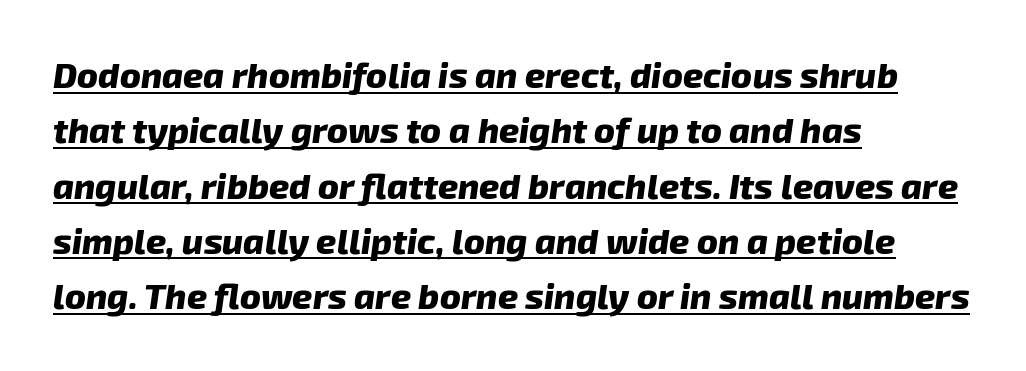
Letter spacing: default. These lines are rendered in a variable-pitch font. The line-height multiplier appears to be the usual default. Rendered with sloped, italic letterforms. Quick note: underline on.
